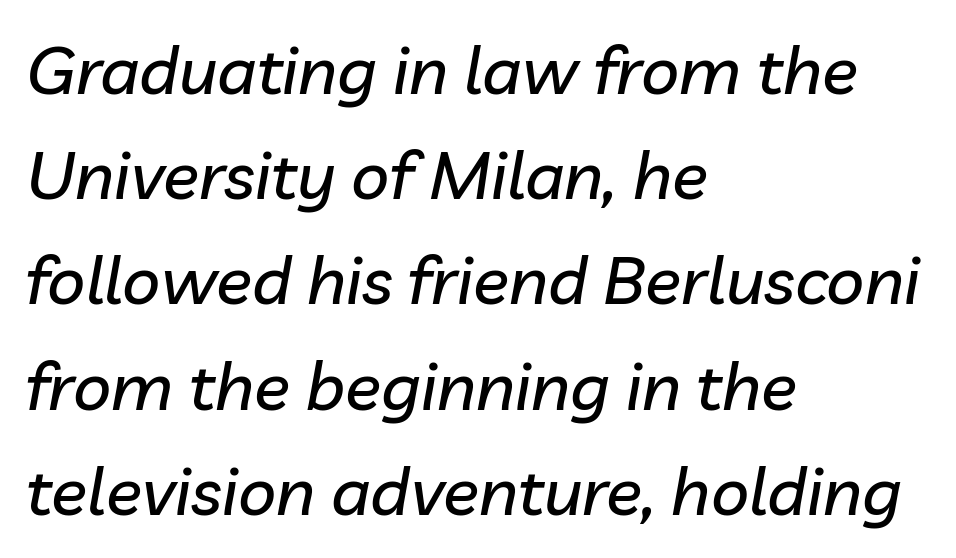
{"italic": "yes", "lean": "right", "slant_degrees": 10, "width": "normal", "stroke_contrast": "low", "x_height": "medium", "monospaced": "no", "underline": "no", "align": "left", "line_spacing": "normal", "line_spacing_ratio": 1.57, "letter_spacing": "normal", "letter_spacing_em": 0.0, "glyph_px": 67}
